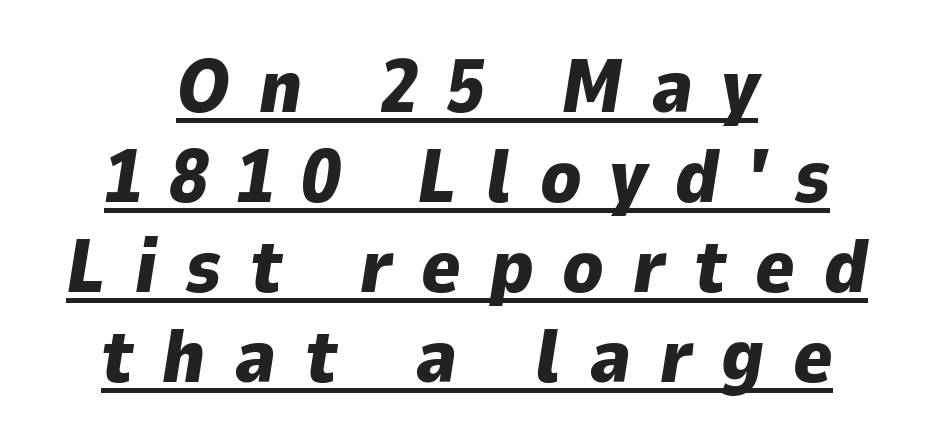
Honestly, the letter spacing is so wide it's the main thing you notice. Typesetter's note: full bold, strokes at maximum text heaviness. Here the designer chose a conventional face with non-uniform glyph widths. The rendered words wear a rule along their underside.
